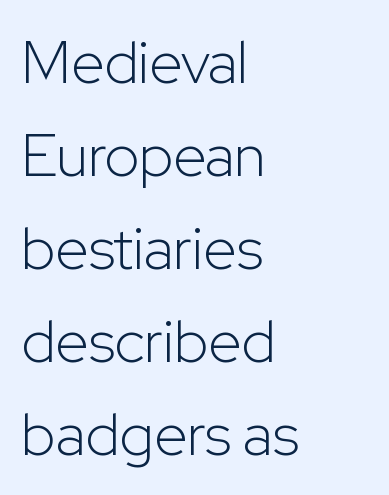
Are there feet on the stems? There aren't — it's a sans. The glyphs are unaccompanied by any horizontal stroke below them. The passage shown is typed in a proportional face where columns would drift. You could call the tracking neutral — neither tight nor loose. The lines in this sample share a left origin and differ only in where they stop. Do the letters lean? They stand straight.
